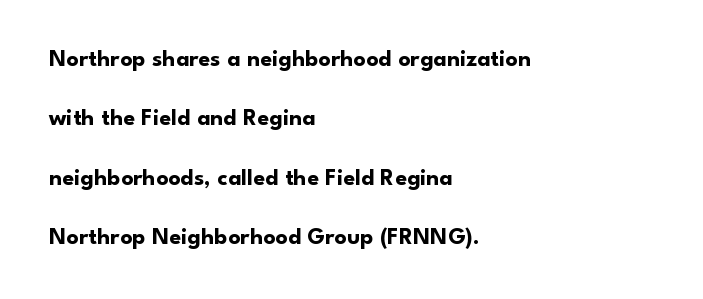
Does the leading feel generous? Absolutely, it's lavish. Each word holds together tightly as a unit, with standard inter-letter gaps. Layout note: lines flush left. Has an underline been added? It has not. These lines carry a lot of weight — the face is fully bold.
